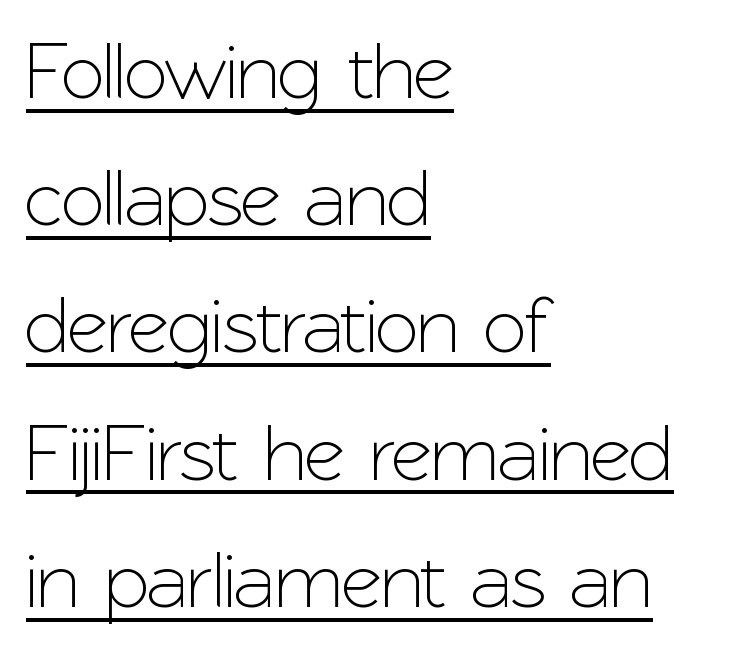
The image shows 80 px sans-serif type, upright; set left-aligned, normal line spacing (1.59x), normal letter spacing, underlined; low stroke contrast and a medium x-height.
